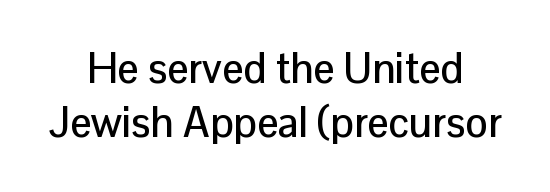
{"serif": "no", "italic": "no", "width": "normal", "stroke_contrast": "low", "x_height": "medium", "monospaced": "no", "underline": "no", "align": "center", "line_spacing": "normal", "line_spacing_ratio": 1.29, "letter_spacing": "normal", "letter_spacing_em": 0.0, "glyph_px": 42}
